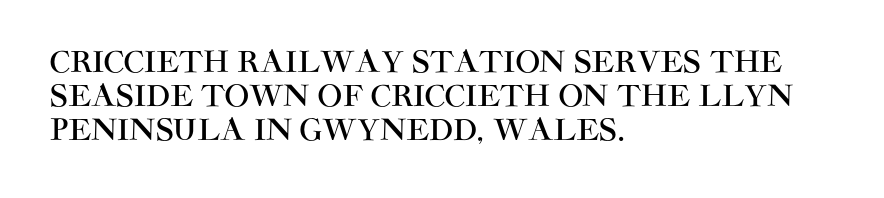
The image shows 29 px sans-serif type, upright; set left-aligned, line spacing 1.17x, normal letter spacing, not underlined; high stroke contrast and a large x-height.
